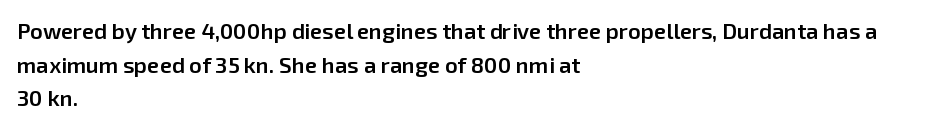
Q: Is the text bold? A: Semi-bold.
Q: Is the text italic (slanted)? A: No, it is upright.
Q: Is the text underlined? A: No.
Q: How is the paragraph aligned? A: Left-aligned.
Q: Is the spacing between letters normal or unusually wide? A: Normal.
Q: Is the spacing between lines tight, normal or loose? A: Normal.
